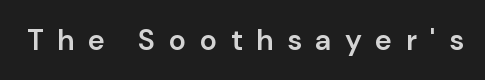
This is moderately heavy type, rendered in semibold. Between one letter and the next there's a generous, obvious gap. The foot of each line stays bare and open. This is sans-serif lettering, the kind often seen on screens and signage.
